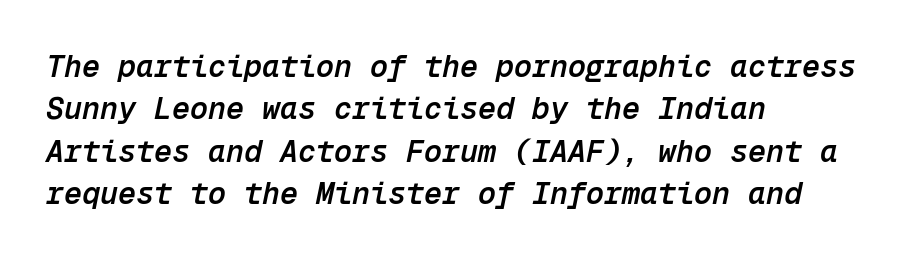
The image shows 30 px semibold type, italic (leaning right), monospaced; set left-aligned, normal line spacing (1.41x), normal letter spacing, not underlined; low stroke contrast and a medium x-height.
